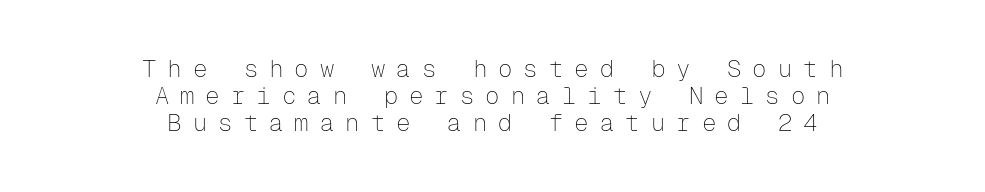
The image shows 24 px text type, upright; set centered, tight line spacing (1.13x), unusually wide letter spacing (+0.46 em), not underlined.
